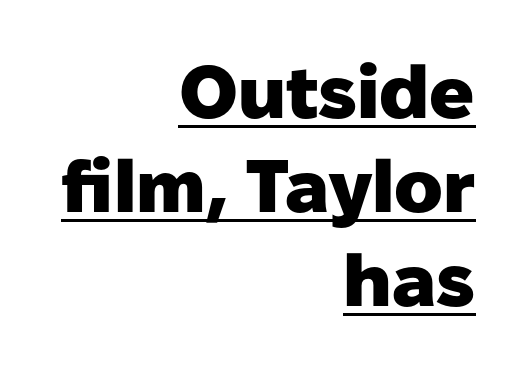
Q: Is the text bold? A: Yes.
Q: Is the text italic (slanted)? A: No, it is upright.
Q: Is the typeface a serif or a sans-serif typeface? A: Sans-serif.
Q: Is the text underlined? A: Yes.
Q: How is the paragraph aligned? A: Right-aligned.
Q: Is the spacing between letters normal or unusually wide? A: Normal.
Q: Is the spacing between lines tight, normal or loose? A: Normal.
Q: Width (condensed, normal, or wide)? A: Normal.
Q: Stroke contrast? A: Low.
Q: x-height? A: Medium.
Q: Monospaced? A: No.
